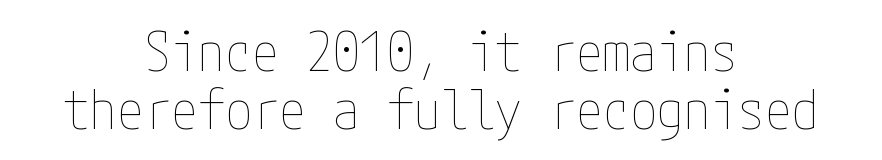
The passage shown has conventional tracking throughout. A centered setting, common on invitations and titles, is used for this passage. Type without underlining. Notice how the stems are strictly vertical — no italics here. A light-to-regular cut is what we see here. Closely set lines give the paragraph a compact silhouette.
